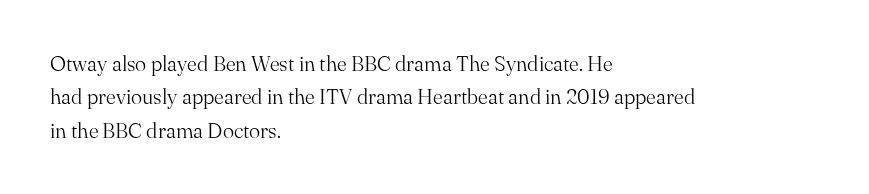
The image shows 21 px text type, upright; set left-aligned, normal line spacing (1.59x), normal letter spacing, not underlined.
